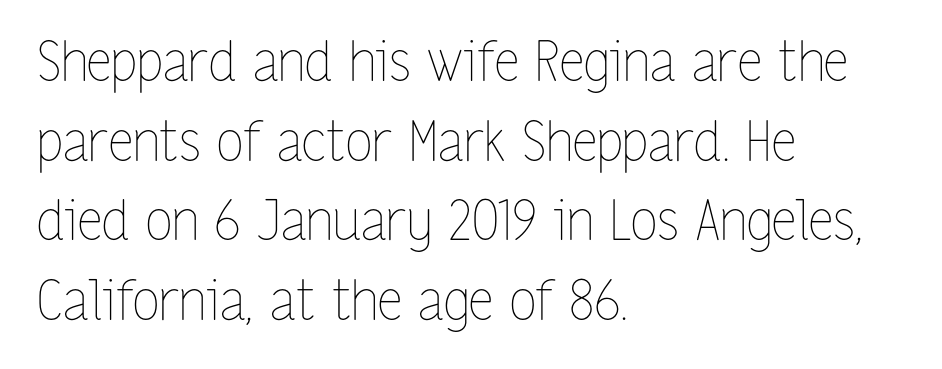
The image shows 55 px thin, condensed type, upright; set left-aligned, normal line spacing (1.45x), normal letter spacing, not underlined; low stroke contrast and a medium x-height.
